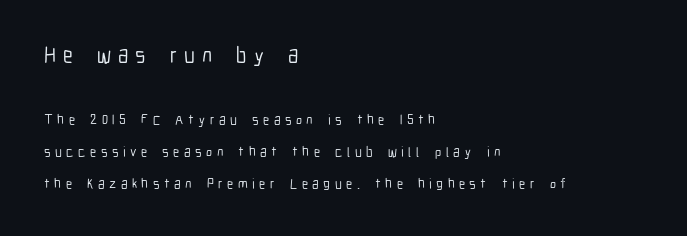
Q: Is the text italic (slanted)? A: No, it is upright.
Q: Is the text underlined? A: No.
Q: How is the paragraph aligned? A: Left-aligned.
Q: Is the spacing between letters normal or unusually wide? A: Unusually wide.
Q: Is the spacing between lines tight, normal or loose? A: Loose.
Q: Which block of text is set in a larger size, the first (top) or the second (bottom)? A: The first (top) one.
